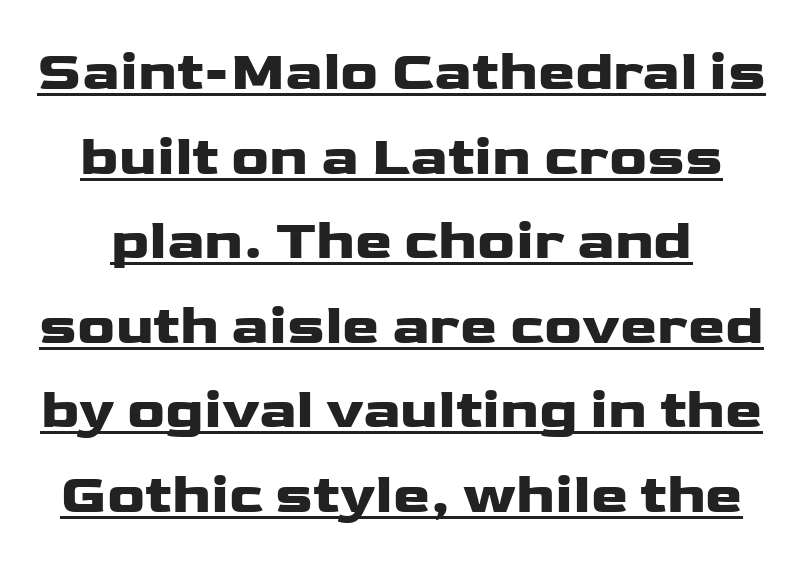
Q: Is the text italic (slanted)? A: No, it is upright.
Q: Is the typeface a serif or a sans-serif typeface? A: Sans-serif.
Q: Is the text underlined? A: Yes.
Q: Is the spacing between letters normal or unusually wide? A: Normal.
Q: Is the spacing between lines tight, normal or loose? A: Normal.
Q: Width (condensed, normal, or wide)? A: Wide.
Q: Stroke contrast? A: Low.
Q: x-height? A: Medium.
Q: Monospaced? A: No.
